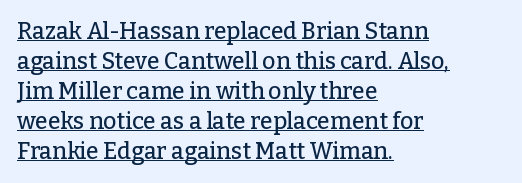
The image shows 23 px text type, upright; set left-aligned, normal line spacing (1.3x), normal letter spacing, underlined.
